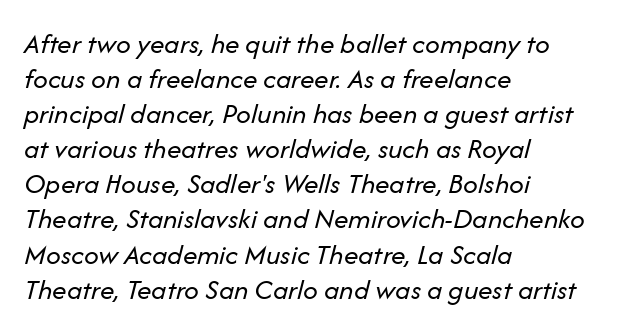
{"italic": "yes", "lean": "right", "slant_degrees": 14, "bold": "no", "weight": "regular", "width": "normal", "stroke_contrast": "low", "x_height": "medium", "monospaced": "no", "underline": "no", "align": "left", "line_spacing_ratio": 1.21, "letter_spacing": "normal", "letter_spacing_em": 0.0, "glyph_px": 29}
